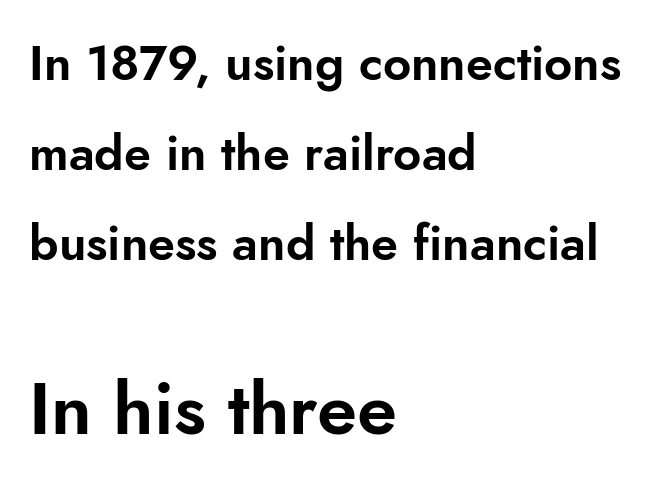
These lines are rendered in a variable-pitch font. The axis of the letterforms is exactly vertical. The glyphs in this specimen are sans serif. Each line starts at the same left margin while the right side varies. Whoever set this made the second block the dominant, larger element. The baseline area is clear.
